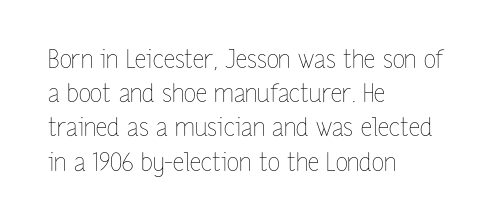
{"italic": "no", "bold": "no", "underline": "no", "align": "left", "line_spacing": "normal", "line_spacing_ratio": 1.37, "letter_spacing": "normal", "letter_spacing_em": 0.0, "glyph_px": 25}
